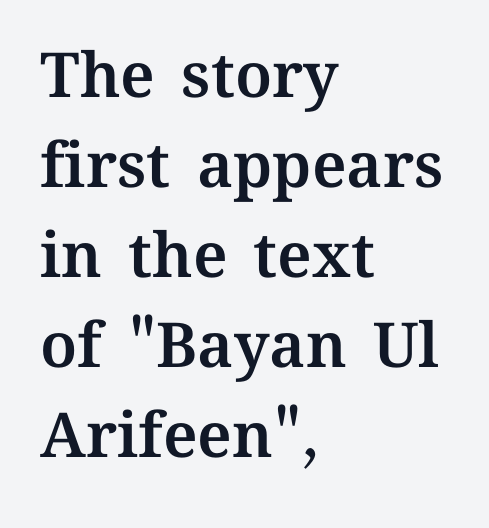
{"italic": "no", "width": "normal", "stroke_contrast": "medium", "x_height": "medium", "monospaced": "no", "underline": "no", "align": "left", "line_spacing": "normal", "line_spacing_ratio": 1.45, "letter_spacing": "normal", "letter_spacing_em": 0.0, "glyph_px": 62}
